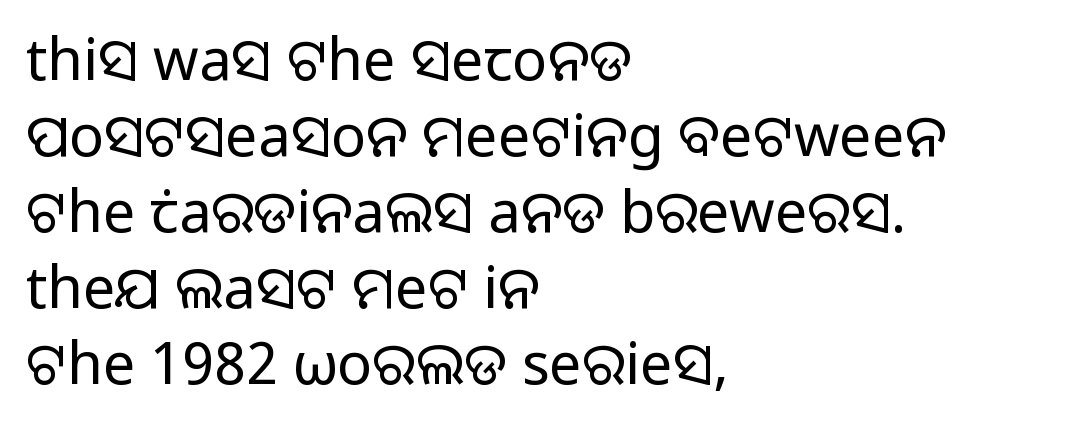
Q: Is the text bold? A: No.
Q: Is the text italic (slanted)? A: No, it is upright.
Q: Is the typeface a serif or a sans-serif typeface? A: Sans-serif.
Q: Is the text underlined? A: No.
Q: How is the paragraph aligned? A: Left-aligned.
Q: Is the spacing between letters normal or unusually wide? A: Normal.
Q: Is the spacing between lines tight, normal or loose? A: Normal.
Q: Width (condensed, normal, or wide)? A: Normal.
Q: Stroke contrast? A: Low.
Q: x-height? A: Medium.
Q: Monospaced? A: No.
